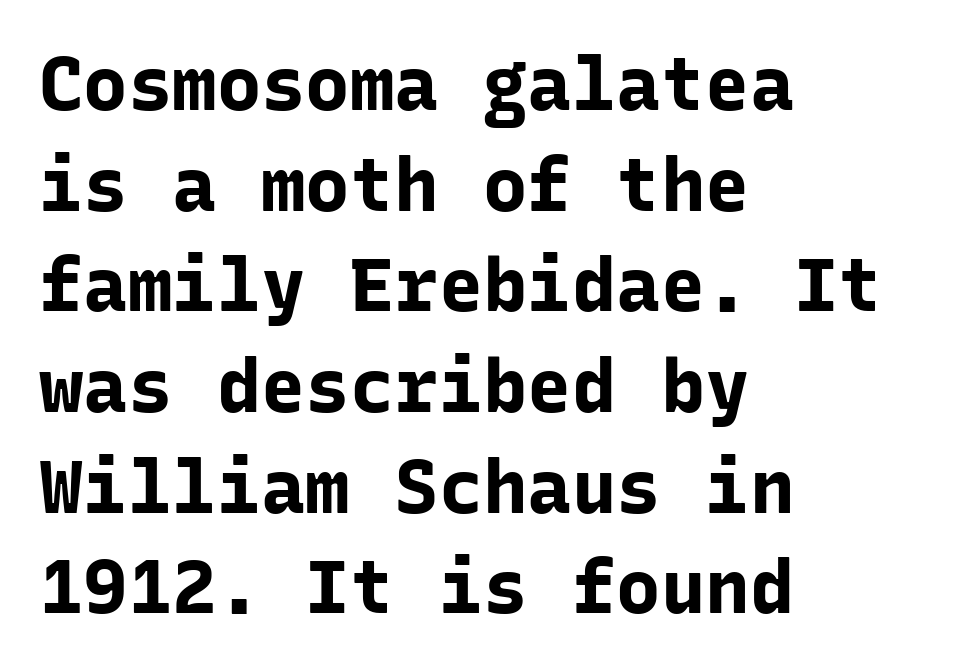
{"serif": "no", "italic": "no", "bold": "yes", "weight": "bold", "width": "normal", "stroke_contrast": "low", "x_height": "medium", "monospaced": "yes", "underline": "no", "align": "left", "line_spacing": "normal", "line_spacing_ratio": 1.36, "letter_spacing": "normal", "letter_spacing_em": 0.0, "glyph_px": 74}
